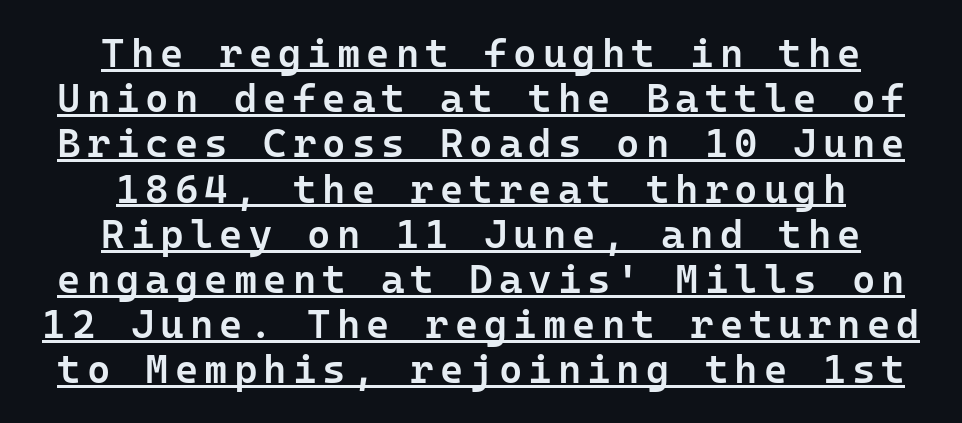
The image shows 40 px semibold sans-serif type, upright, monospaced; set centered, tight line spacing (1.13x), underlined; low stroke contrast and a medium x-height.
